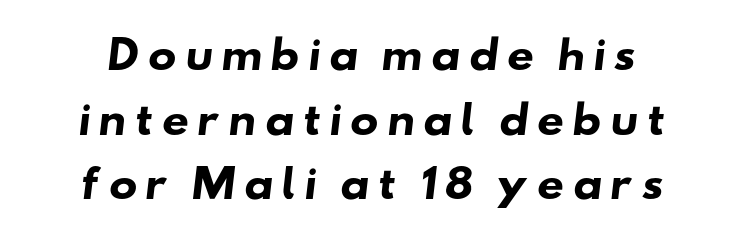
The image shows 38 px heavy, wide sans-serif type; set normal line spacing (1.7x), unusually wide letter spacing (+0.2 em), not underlined; low stroke contrast and a small x-height.
